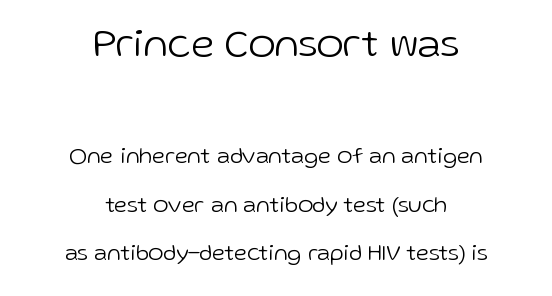
The face looks like a standard text weight, possibly lighter. Do the letters lean? They stand straight. This rendering uses center alignment, leaving both contours irregular but symmetric. Each letter's strokes conclude bluntly, with no projecting serifs. Has an underline been added? It has not.
